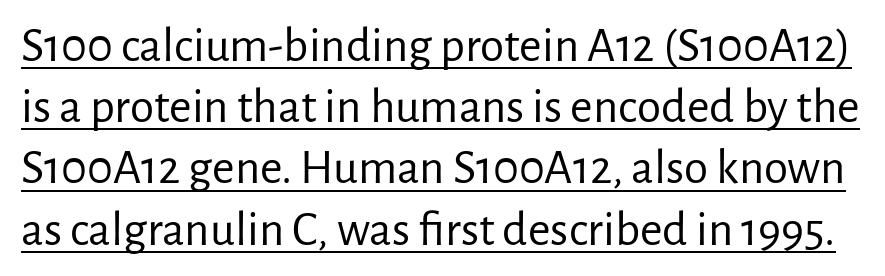
Character widths vary here, with narrow letters taking less room than wide ones. The designer left line spacing at the default. Look at the tracking — it's just the regular setting, nothing added. This rendering employs a face without finishing strokes, i.e., a sans-serif. Nope, not italic — everything's standing straight.
